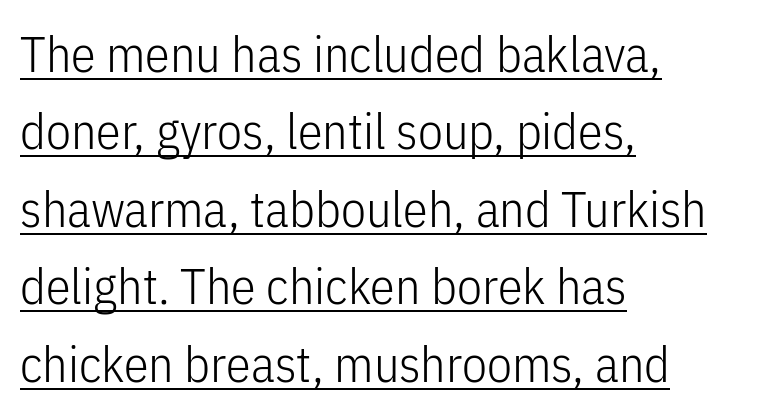
Where is the straight margin? On the left. One glance says typical: line gaps are just what's usual. Serifs: no, the terminals of the letterforms are clean. These lines were composed using upright roman letters. What decoration does the sample have? An underline.
